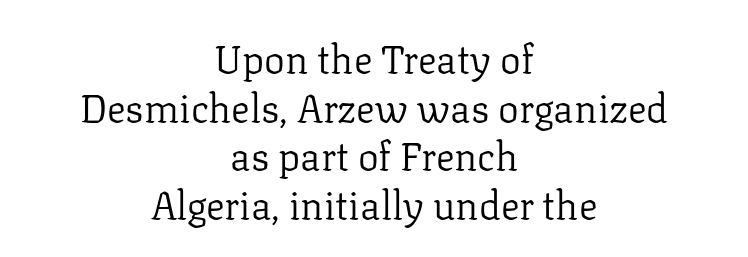
Q: Is the text bold? A: No.
Q: Is the text italic (slanted)? A: No, it is upright.
Q: Is the typeface a serif or a sans-serif typeface? A: Serif.
Q: Is the text underlined? A: No.
Q: How is the paragraph aligned? A: Centered.
Q: Is the spacing between letters normal or unusually wide? A: Normal.
Q: Is the spacing between lines tight, normal or loose? A: Normal.
Q: Width (condensed, normal, or wide)? A: Normal.
Q: Stroke contrast? A: Low.
Q: x-height? A: Medium.
Q: Monospaced? A: No.
